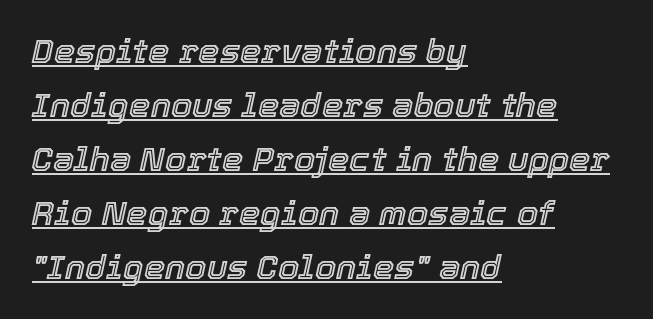
Which margin do the lines hug? The left one — the right edge is uneven. Standard letterfit; no display-style spreading of the glyphs. In terms of leading, this rendering sits right in the middle. The rendering uses the underline text-decoration. The face used here is proportionally spaced, like ordinary book or web type.
